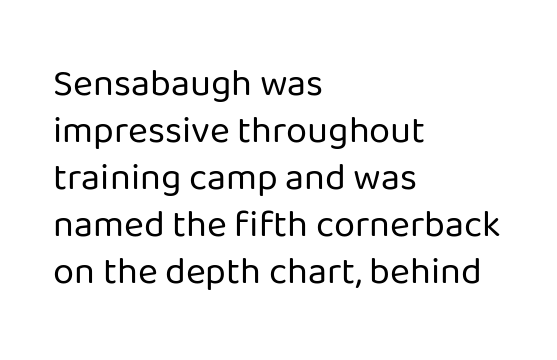
The image shows 38 px regular-weight sans-serif type, upright; set left-aligned, line spacing 1.24x, normal letter spacing, not underlined; low stroke contrast and a medium x-height.
